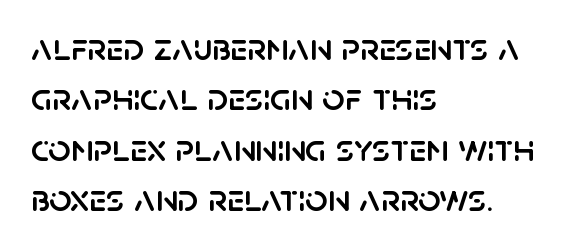
The image shows 39 px sans-serif type, upright; set left-aligned, normal line spacing (1.29x), normal letter spacing, not underlined; low stroke contrast and a large x-height.
